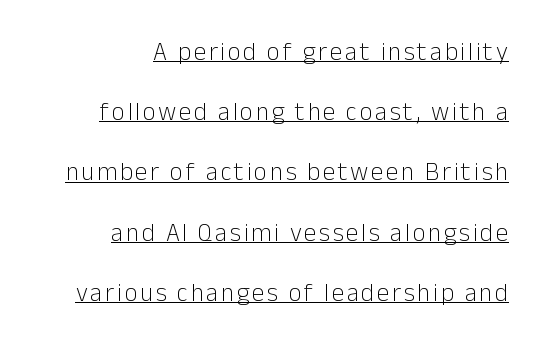
The image shows 25 px text type, upright; set right-aligned, loose line spacing (2.41x), underlined.
